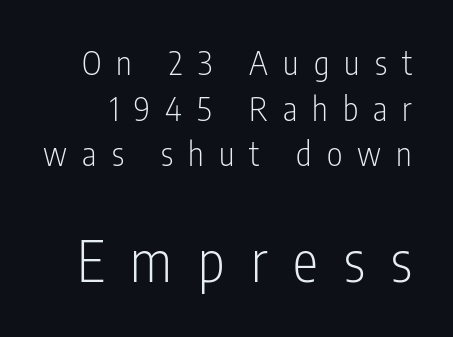
Display-style spreading of the glyphs; the letterfit is very open. This rendering features lettering with no underline. Varying glyph widths throughout — classic text-font behaviour. A sans-serif font was chosen for this passage.
